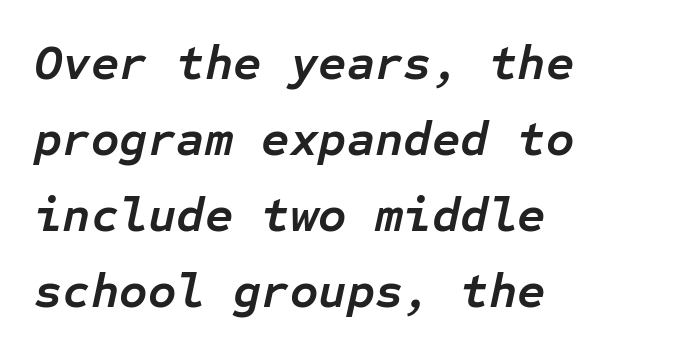
A classic flush-left, rag-right setting is used for this passage. The face used here is monospaced, like something from a code editor. Type without underlining. Tracking here is standard; glyphs follow each other at the usual distance. The block of text has a typical density, with ordinary space between rows.
